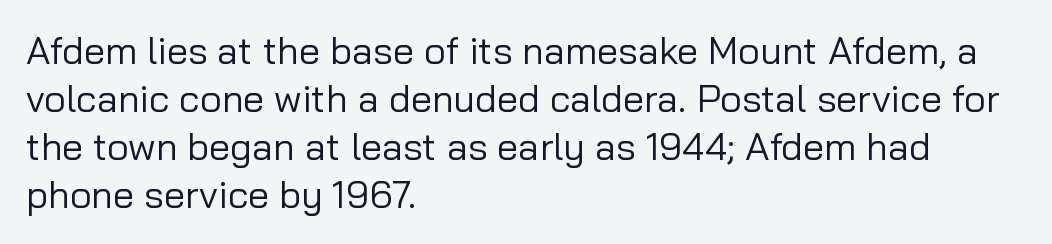
The image shows 38 px regular-weight sans-serif type, upright; set left-aligned, normal line spacing (1.26x), normal letter spacing, not underlined; low stroke contrast and a medium x-height.
